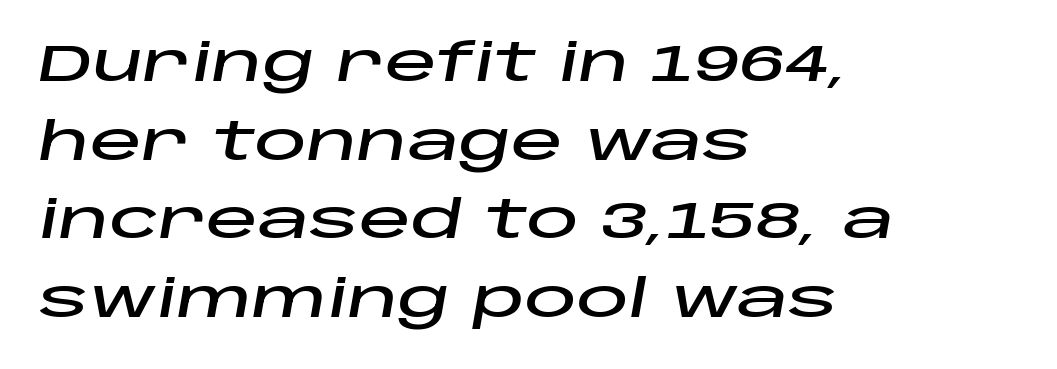
{"italic": "yes", "lean": "right", "slant_degrees": 10, "width": "wide", "stroke_contrast": "low", "x_height": "large", "monospaced": "no", "underline": "no", "align": "left", "line_spacing": "normal", "line_spacing_ratio": 1.51, "letter_spacing": "normal", "letter_spacing_em": 0.0, "glyph_px": 52}
